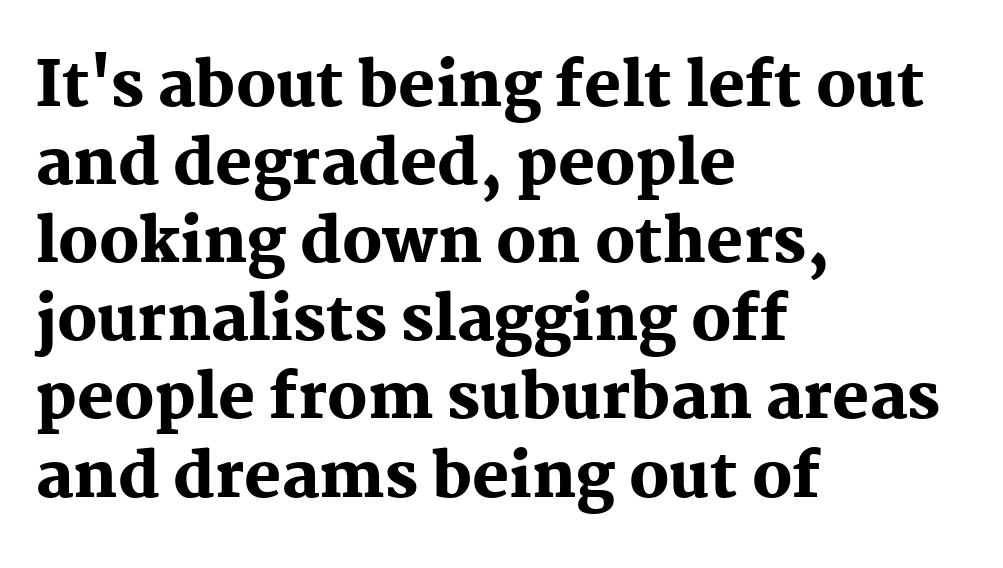
The image shows 62 px heavy serif type, upright; set left-aligned, normal line spacing (1.26x), normal letter spacing, not underlined; medium stroke contrast and a medium x-height.
